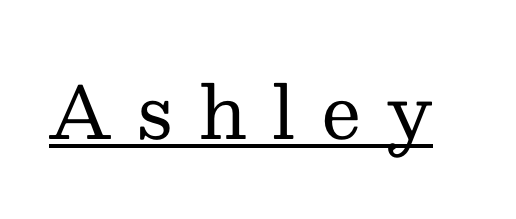
The image shows 72 px regular-weight serif type, upright; set unusually wide letter spacing (+0.35 em), underlined; medium stroke contrast and a medium x-height.
